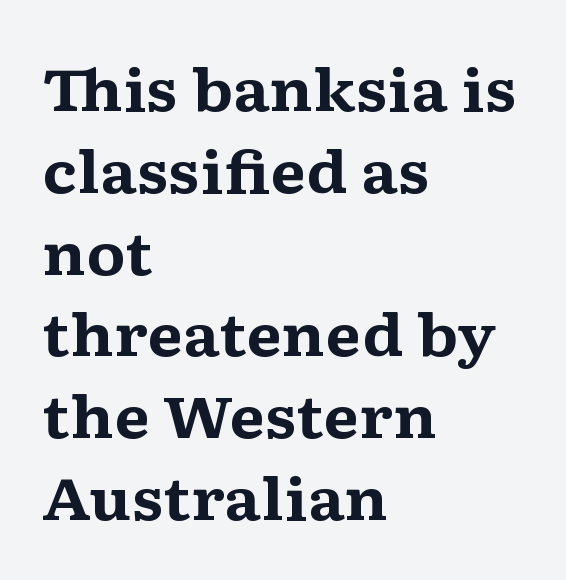
The image shows 58 px bold, wide serif type, upright; set left-aligned, normal line spacing (1.41x), normal letter spacing, not underlined; medium stroke contrast and a medium x-height.
